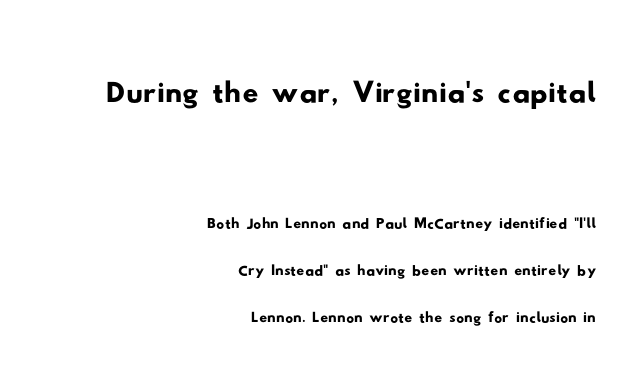
{"serif": "no", "width": "wide", "stroke_contrast": "low", "x_height": "small", "monospaced": "no", "underline": "no", "align": "right", "line_spacing_ratio": 1.21, "letter_spacing": "normal", "letter_spacing_em": 0.0, "larger_block": "first", "size_ratio": 2.0, "glyph_px": 78}
